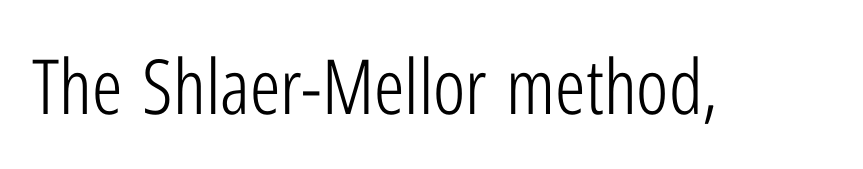
The gaps between neighbouring characters are ordinary and unremarkable. Posture: upright roman. The strokes are not fattened; the text isn't bold. Underlining? Definitely not there.
